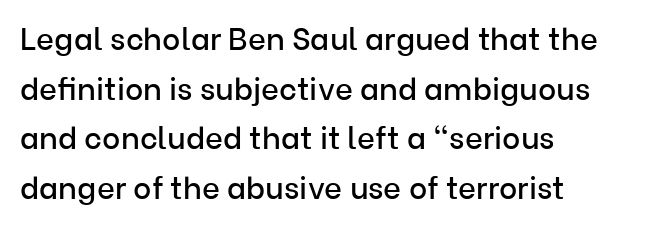
Q: Is the text italic (slanted)? A: No, it is upright.
Q: Is the typeface a serif or a sans-serif typeface? A: Sans-serif.
Q: Is the text underlined? A: No.
Q: How is the paragraph aligned? A: Left-aligned.
Q: Is the spacing between letters normal or unusually wide? A: Normal.
Q: Is the spacing between lines tight, normal or loose? A: Normal.
Q: Width (condensed, normal, or wide)? A: Normal.
Q: Stroke contrast? A: Low.
Q: x-height? A: Medium.
Q: Monospaced? A: No.
